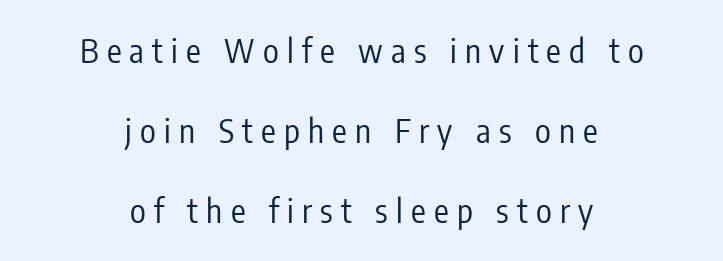
{"serif": "no", "italic": "no", "bold": "no", "weight": "regular", "width": "condensed", "stroke_contrast": "low", "x_height": "medium", "monospaced": "no", "underline": "no", "align": "center", "line_spacing": "loose", "line_spacing_ratio": 2.43, "letter_spacing": "wide", "letter_spacing_em": 0.25, "glyph_px": 33}
